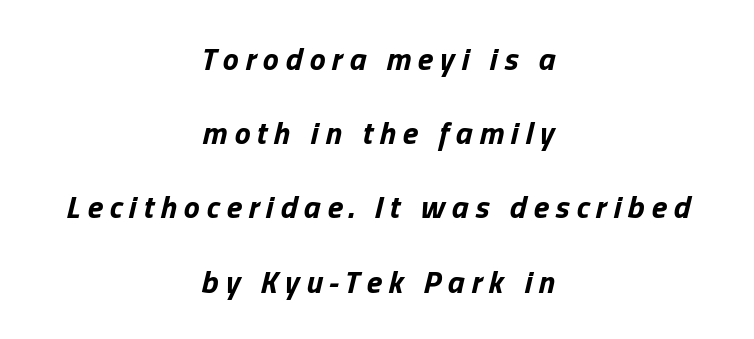
{"italic": "yes", "lean": "right", "slant_degrees": 13, "bold": "yes", "weight": "bold", "width": "normal", "stroke_contrast": "low", "x_height": "medium", "monospaced": "no", "underline": "no", "align": "center", "line_spacing": "loose", "line_spacing_ratio": 2.32, "letter_spacing": "wide", "letter_spacing_em": 0.21, "glyph_px": 32}
